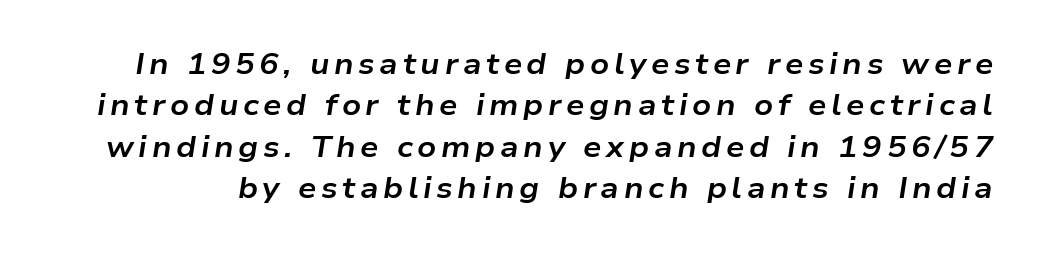
The image shows 29 px bold, wide type, italic (leaning right); set normal line spacing (1.43x), not underlined; low stroke contrast and a medium x-height.
